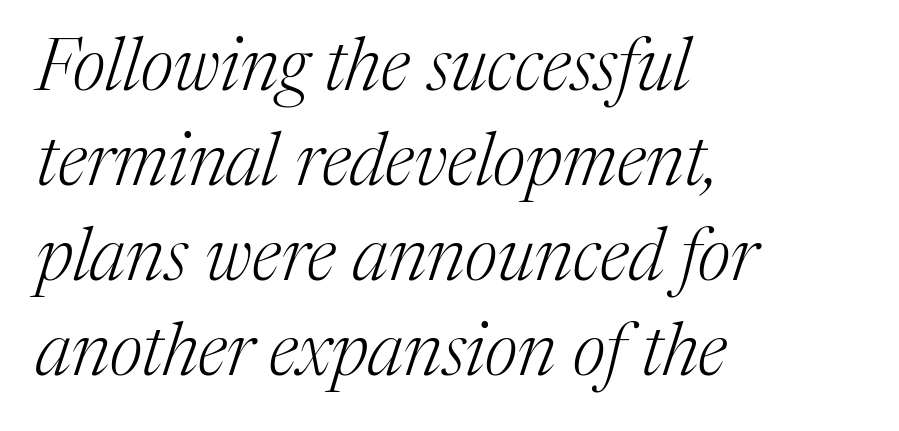
The image shows 73 px light serif type, italic (leaning right); set left-aligned, normal line spacing (1.3x), normal letter spacing, not underlined; medium stroke contrast and a medium x-height.
